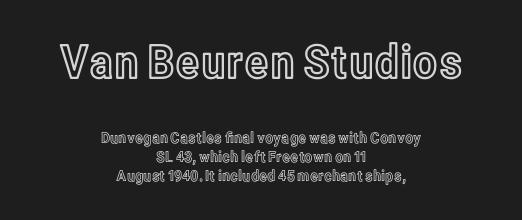
Is there any slant? The stems are plumb. This sample has the flowing, uneven cadence of proportional lettering. Vertically, the passage feels balanced, rows spaced as you'd expect. A bare baseline throughout the passage. Size hierarchy here favors the leading block over the trailing one.
